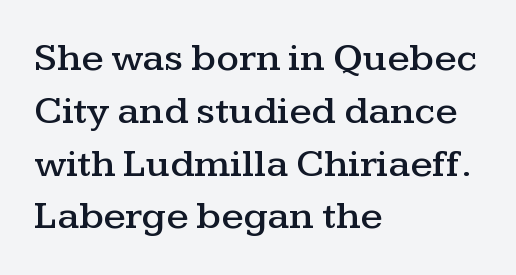
{"serif": "yes", "italic": "no", "width": "wide", "stroke_contrast": "medium", "x_height": "medium", "monospaced": "no", "underline": "no", "align": "left", "line_spacing": "normal", "line_spacing_ratio": 1.32, "letter_spacing": "normal", "letter_spacing_em": 0.0, "glyph_px": 40}
